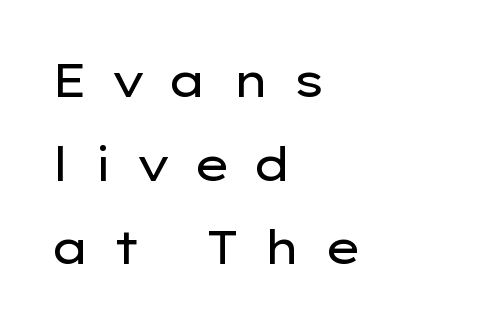
You could not count columns in this text — the font is proportionally spaced. This rendering widens character spacing well past its baseline value. Unlike italic type, these characters show no tilt at all. Heft: none added — not bold. To sum up the face: it is a sans, with no serifs.
